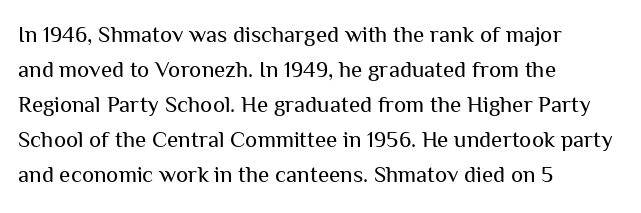
{"italic": "no", "bold": "no", "underline": "no", "align": "left", "line_spacing": "normal", "line_spacing_ratio": 1.52, "letter_spacing": "normal", "letter_spacing_em": 0.0, "glyph_px": 23}
